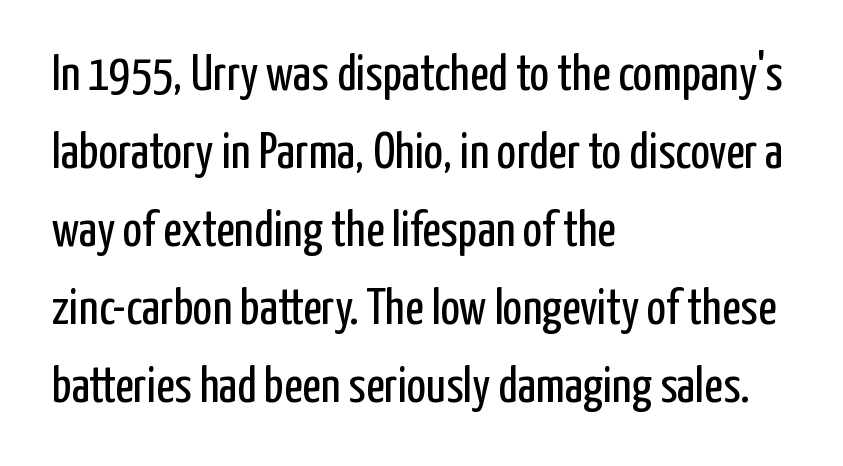
Q: Is the text bold? A: No.
Q: Is the text italic (slanted)? A: No, it is upright.
Q: Is the typeface a serif or a sans-serif typeface? A: Sans-serif.
Q: Is the text underlined? A: No.
Q: How is the paragraph aligned? A: Left-aligned.
Q: Is the spacing between letters normal or unusually wide? A: Normal.
Q: Is the spacing between lines tight, normal or loose? A: Normal.
Q: Width (condensed, normal, or wide)? A: Condensed.
Q: Stroke contrast? A: Low.
Q: x-height? A: Medium.
Q: Monospaced? A: No.
